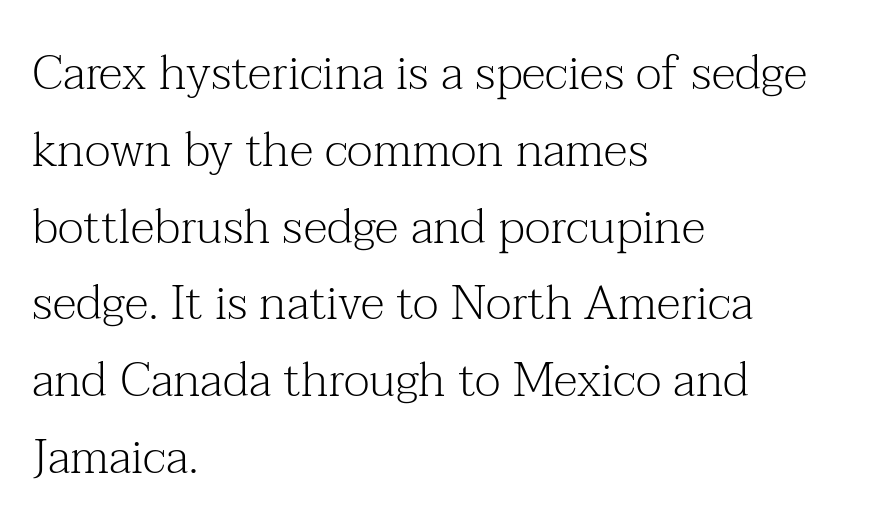
Q: Is the text bold? A: No.
Q: Is the text italic (slanted)? A: No, it is upright.
Q: Is the typeface a serif or a sans-serif typeface? A: Serif.
Q: Is the text underlined? A: No.
Q: How is the paragraph aligned? A: Left-aligned.
Q: Is the spacing between letters normal or unusually wide? A: Normal.
Q: Is the spacing between lines tight, normal or loose? A: Normal.
Q: Width (condensed, normal, or wide)? A: Normal.
Q: Stroke contrast? A: Medium.
Q: x-height? A: Medium.
Q: Monospaced? A: No.
